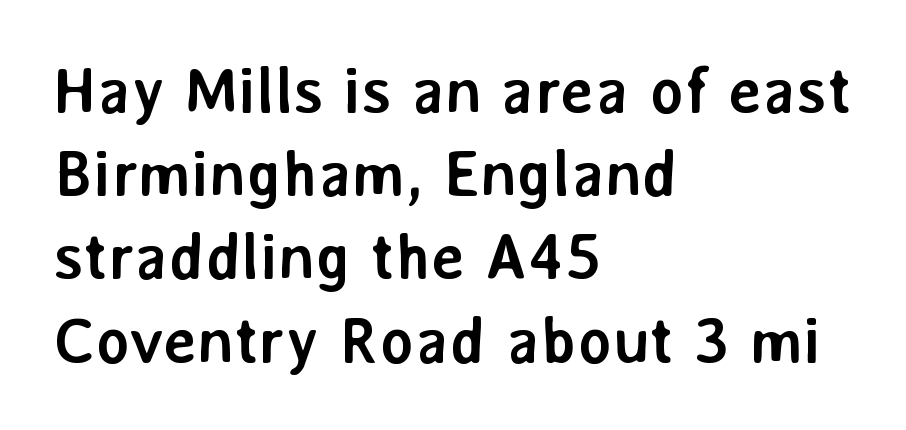
Tracking value appears to be zero — textbook default spacing. This is the regular roman posture of the typeface. Beneath every word, the page is bare. Notice how the passage keeps a crisp vertical edge on the left only. Each new line begins a customary step beneath the previous one.
